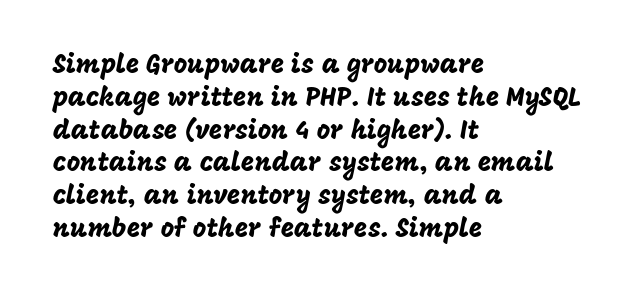
Q: Is the text italic (slanted)? A: Yes.
Q: Is the text underlined? A: No.
Q: How is the paragraph aligned? A: Left-aligned.
Q: Is the spacing between letters normal or unusually wide? A: Normal.
Q: Is the spacing between lines tight, normal or loose? A: Normal.
